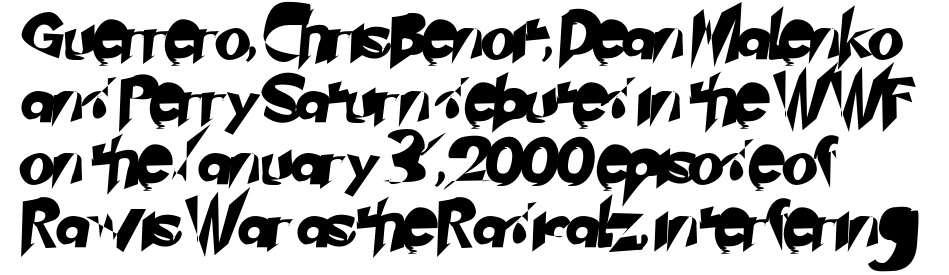
The letters advance in unequal steps, a hallmark of proportional type. This sample keeps an unexceptional amount of space between lines. The font family rendered here belongs to the sans-serif group. In terms of letterspacing, this is plain default setting.
